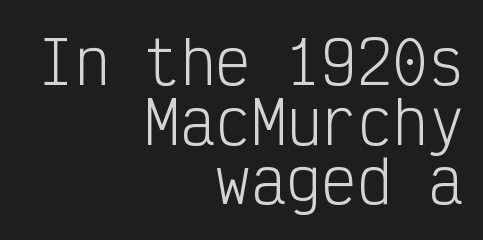
Q: Is the text bold? A: No.
Q: Is the text italic (slanted)? A: No, it is upright.
Q: Is the typeface a serif or a sans-serif typeface? A: Sans-serif.
Q: Is the text underlined? A: No.
Q: How is the paragraph aligned? A: Right-aligned.
Q: Is the spacing between letters normal or unusually wide? A: Normal.
Q: Is the spacing between lines tight, normal or loose? A: Tight.
Q: Width (condensed, normal, or wide)? A: Condensed.
Q: Stroke contrast? A: Low.
Q: x-height? A: Medium.
Q: Monospaced? A: Yes.
